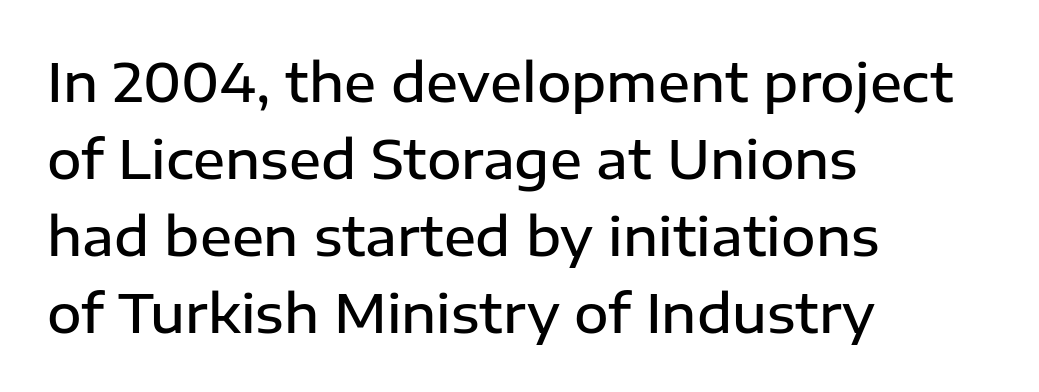
Q: Is the text bold? A: Semi-bold.
Q: Is the text italic (slanted)? A: No, it is upright.
Q: Is the typeface a serif or a sans-serif typeface? A: Sans-serif.
Q: Is the text underlined? A: No.
Q: How is the paragraph aligned? A: Left-aligned.
Q: Is the spacing between letters normal or unusually wide? A: Normal.
Q: Is the spacing between lines tight, normal or loose? A: Normal.
Q: Width (condensed, normal, or wide)? A: Normal.
Q: Stroke contrast? A: Low.
Q: x-height? A: Medium.
Q: Monospaced? A: No.
